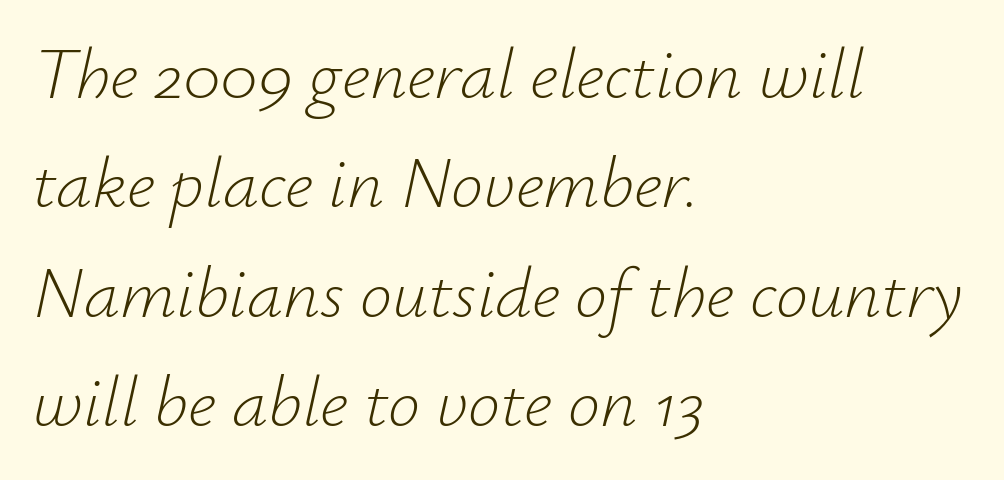
Q: Is the text bold? A: No.
Q: Is the text italic (slanted)? A: Yes, it leans right by about 12 degrees.
Q: Is the text underlined? A: No.
Q: How is the paragraph aligned? A: Left-aligned.
Q: Is the spacing between letters normal or unusually wide? A: Normal.
Q: Is the spacing between lines tight, normal or loose? A: Normal.
Q: Width (condensed, normal, or wide)? A: Normal.
Q: Stroke contrast? A: Low.
Q: x-height? A: Small.
Q: Monospaced? A: No.
